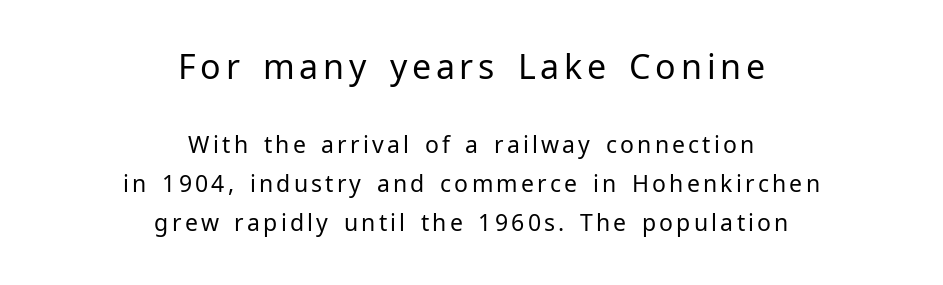
The passage shown is typeset with a sans-serif family. The letterforms sit at book weight or below. The gap between lines stays unmarked. Note: larger setting up top, smaller setting below. Note the varied advance widths — an 'i' is clearly narrower than an 'm'. When letters stand straight like this, we call the style roman or upright.
